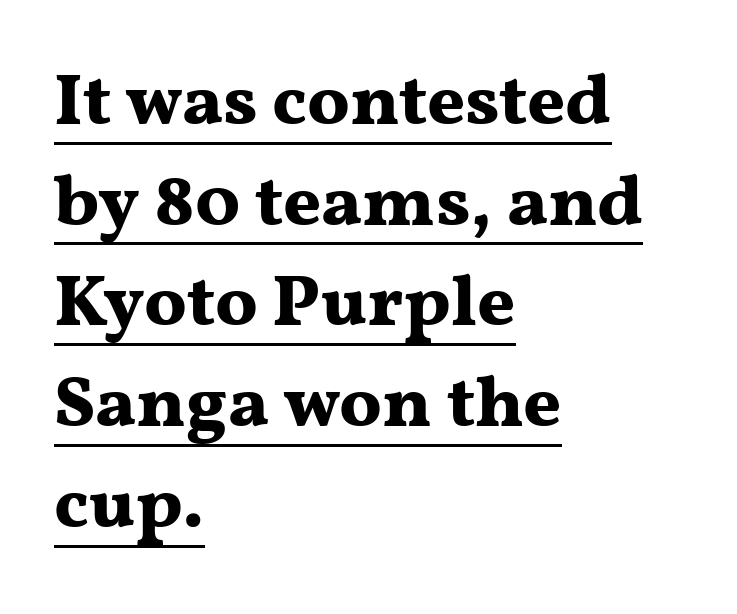
{"serif": "yes", "italic": "no", "bold": "yes", "weight": "bold", "width": "wide", "stroke_contrast": "medium", "x_height": "medium", "monospaced": "no", "underline": "yes", "align": "left", "line_spacing": "normal", "line_spacing_ratio": 1.38, "letter_spacing": "normal", "letter_spacing_em": 0.0, "glyph_px": 73}
